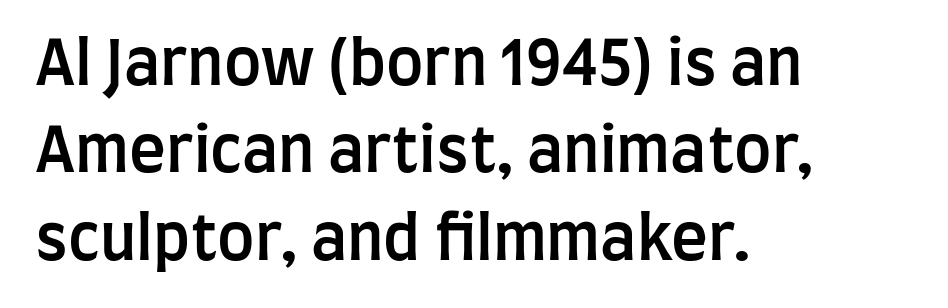
Between one letter and the next there's only the usual sliver of space. This is roman type, the default non-slanted kind. The text was rendered using a sans face with plain stroke endings. Is there much room between lines? A standard amount, neither cramped nor airy. Any mark beneath the type? The region is blank. Here the designer chose a conventional face with non-uniform glyph widths.
